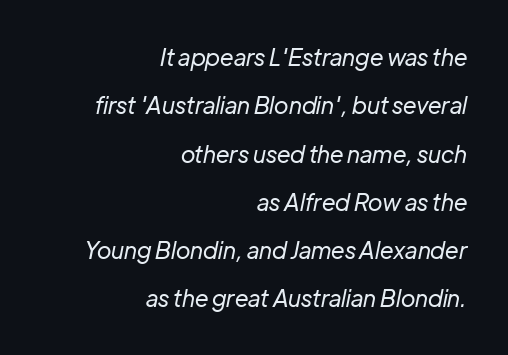
{"italic": "yes", "lean": "right", "slant_degrees": 12, "bold": "no", "underline": "no", "align": "right", "line_spacing": "loose", "line_spacing_ratio": 2.1, "letter_spacing": "normal", "letter_spacing_em": 0.0, "glyph_px": 23}
